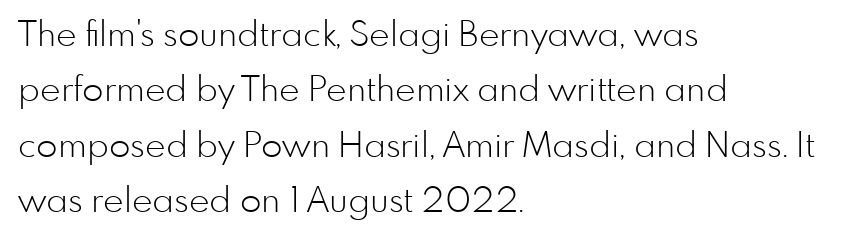
It's the straight-up-and-down kind of type. The string is rendered with underlining switched off. Stems and bowls with no extra thickness — not bold. Observe the absence of serifs on each vertical stroke in this sample.
